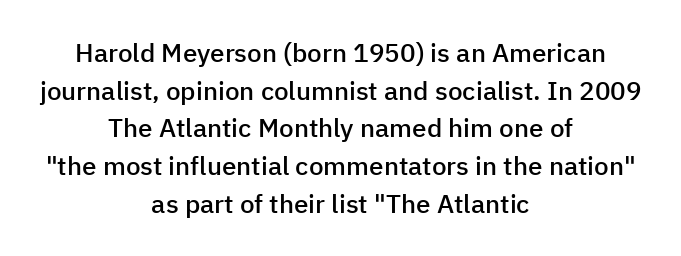
Q: Is the text bold? A: Semi-bold.
Q: Is the text italic (slanted)? A: No, it is upright.
Q: Is the text underlined? A: No.
Q: How is the paragraph aligned? A: Centered.
Q: Is the spacing between letters normal or unusually wide? A: Normal.
Q: Is the spacing between lines tight, normal or loose? A: Normal.
